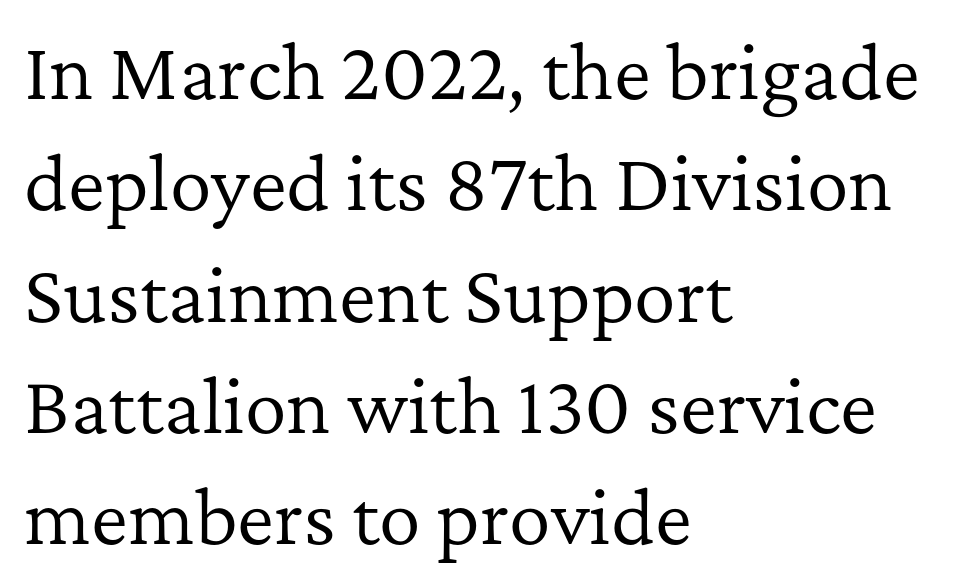
The passage is arranged the way most books set body copy — flush left. Stroke terminals: seriffed. Proportional: the letters do not fall into vertical columns. The weight would be labelled regular, book, light, or lighter still. Anything drawn beneath the words? Only blank space. Rows of type keep a routine distance in the vertical direction.
